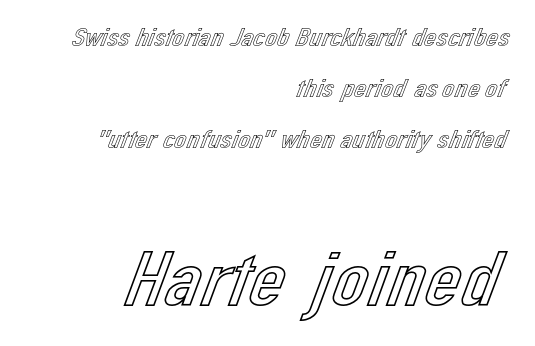
The image shows 80 px text type; set right-aligned, line spacing 1.89x, normal letter spacing, not underlined; the second (bottom) block is 2.96x larger; a medium x-height.
